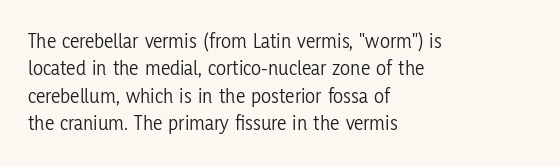
Reading down the block, your eye returns to a fixed left position each line. The weight tops out at a normal text grade. Interline gaps are of average width in this sample. The letters sit at their default tracking, neither squeezed nor spread.
